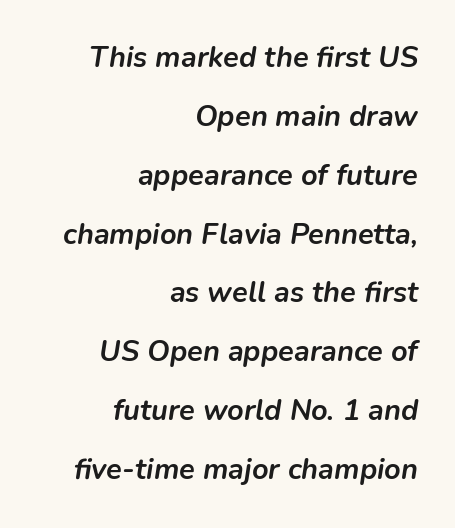
The image shows 29 px semibold type, italic (leaning right); set right-aligned, loose line spacing (2.03x), normal letter spacing, not underlined; low stroke contrast and a medium x-height.
